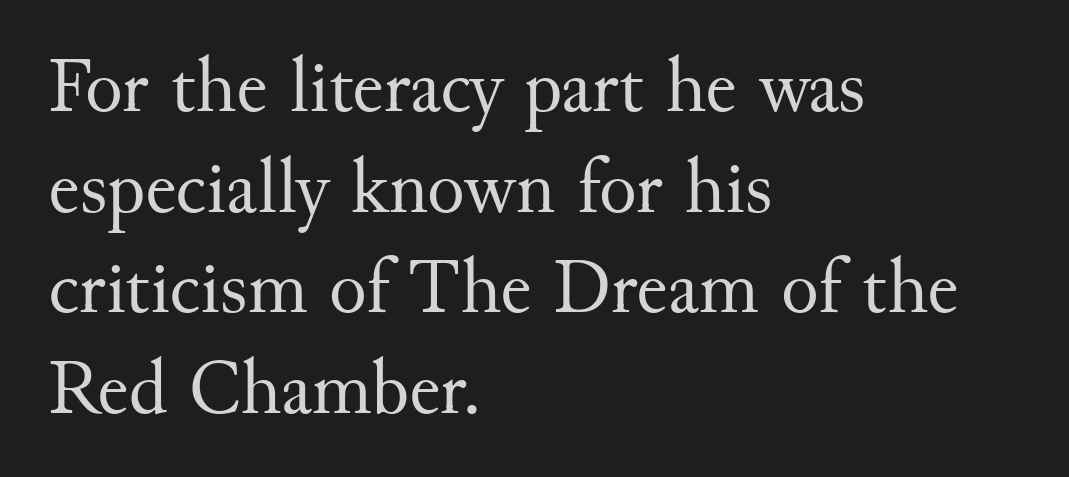
The image shows 78 px regular-weight serif type, upright; set left-aligned, normal line spacing (1.29x), normal letter spacing, not underlined; medium stroke contrast and a small x-height.
